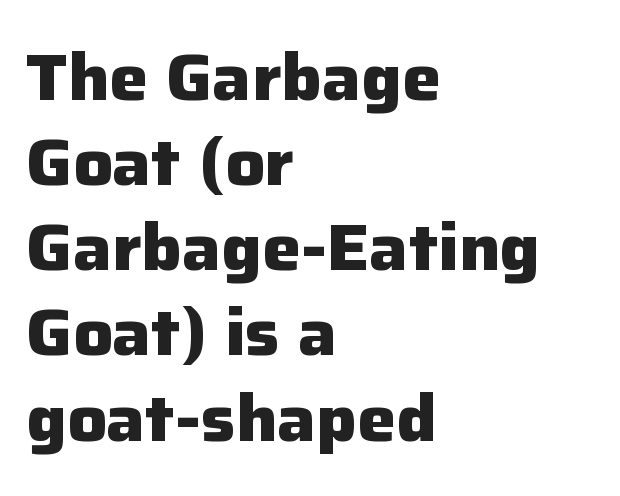
Q: Is the text bold? A: Yes.
Q: Is the text italic (slanted)? A: No, it is upright.
Q: Is the typeface a serif or a sans-serif typeface? A: Sans-serif.
Q: Is the text underlined? A: No.
Q: How is the paragraph aligned? A: Left-aligned.
Q: Is the spacing between letters normal or unusually wide? A: Normal.
Q: Is the spacing between lines tight, normal or loose? A: Normal.
Q: Width (condensed, normal, or wide)? A: Normal.
Q: Stroke contrast? A: Low.
Q: x-height? A: Medium.
Q: Monospaced? A: No.
